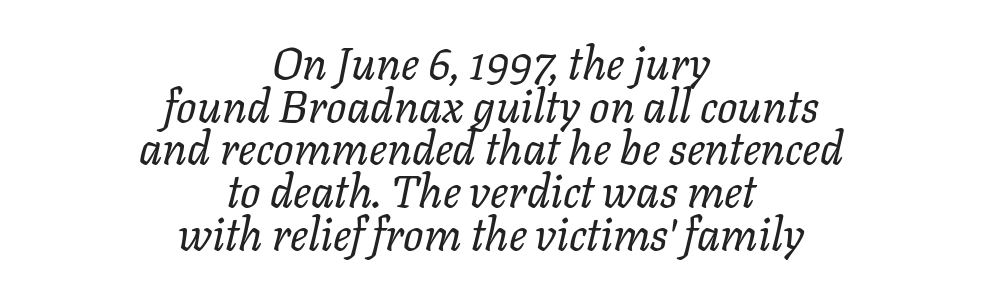
{"italic": "yes", "lean": "right", "slant_degrees": 11, "bold": "no", "weight": "regular", "width": "normal", "stroke_contrast": "low", "x_height": "medium", "monospaced": "no", "underline": "no", "align": "center", "line_spacing": "tight", "line_spacing_ratio": 0.95, "letter_spacing": "normal", "letter_spacing_em": 0.0, "glyph_px": 45}
